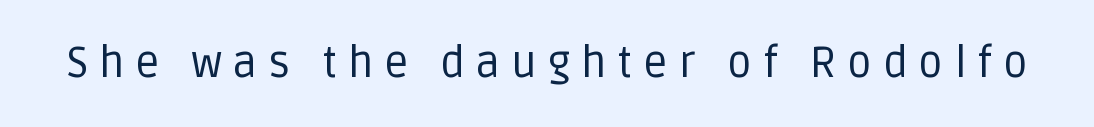
{"serif": "no", "italic": "no", "bold": "no", "weight": "regular", "width": "normal", "stroke_contrast": "low", "x_height": "large", "monospaced": "no", "underline": "no", "letter_spacing": "wide", "letter_spacing_em": 0.25, "glyph_px": 43}
